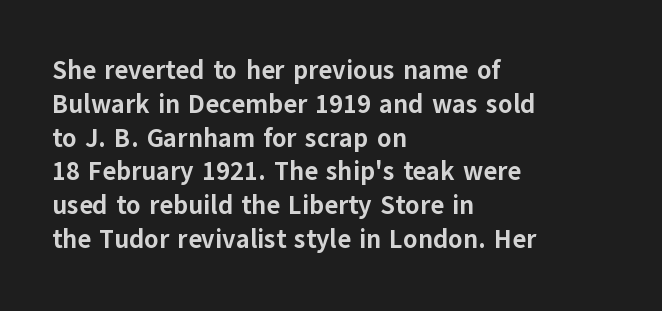
The image shows 26 px bold type, upright; set left-aligned, normal line spacing (1.3x), normal letter spacing, not underlined.
